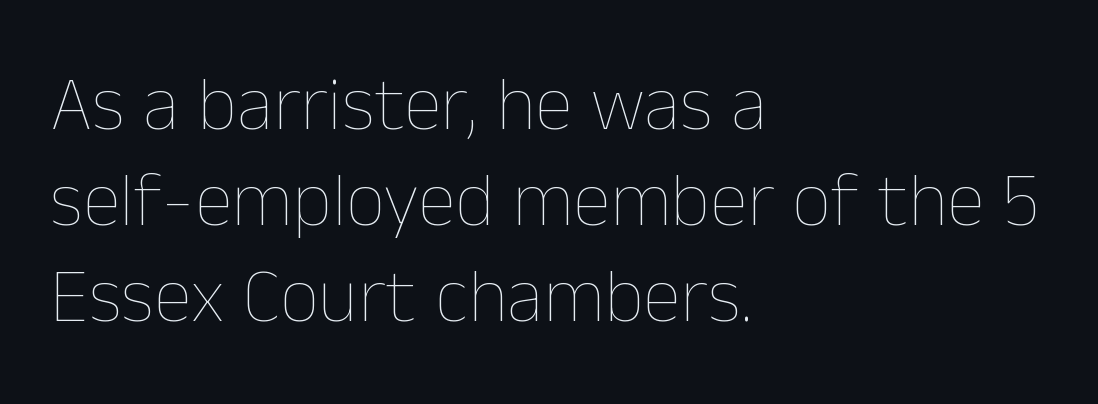
The image shows 77 px thin type, upright; set left-aligned, normal line spacing (1.25x), normal letter spacing, not underlined; low stroke contrast and a medium x-height.
